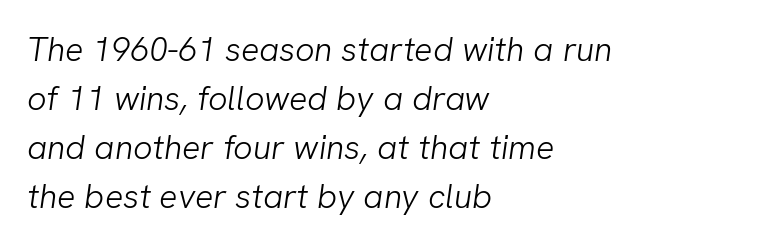
Words appear dense and cohesive because spacing is normal. A student would call this left alignment; a typographer would say flush left, rag right. Type without underlining. Stroke mass is kept to a normal reading level or below. The designer left line spacing at the default.
